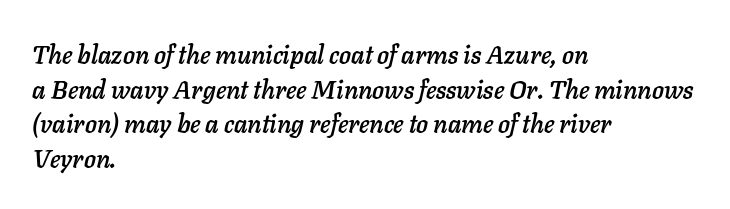
Q: Is the text italic (slanted)? A: Yes, it leans right by about 11 degrees.
Q: Is the text underlined? A: No.
Q: How is the paragraph aligned? A: Left-aligned.
Q: Is the spacing between letters normal or unusually wide? A: Normal.
Q: Is the spacing between lines tight, normal or loose? A: Normal.
